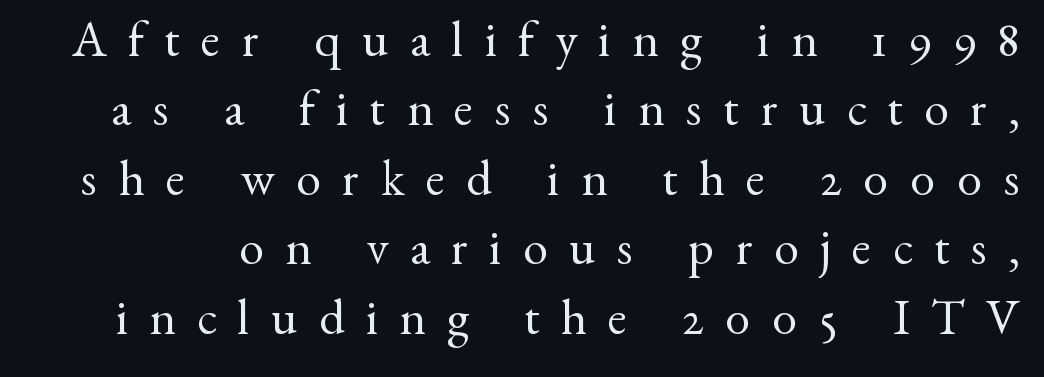
{"serif": "yes", "italic": "no", "bold": "no", "weight": "regular", "width": "normal", "stroke_contrast": "medium", "x_height": "small", "monospaced": "no", "underline": "no", "line_spacing": "normal", "line_spacing_ratio": 1.39, "letter_spacing": "wide", "letter_spacing_em": 0.43, "glyph_px": 50}
